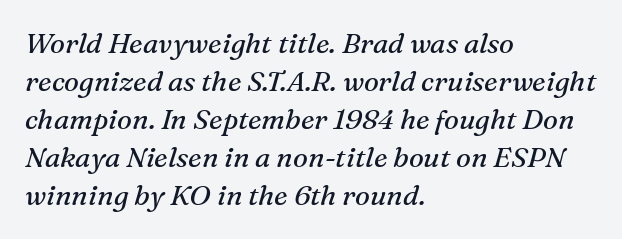
Observe the lean: these are italic letterforms. Beneath every word, the page is bare. Successive baselines arrive at the customary interval. This rendering uses left alignment, leaving the right contour irregular.
